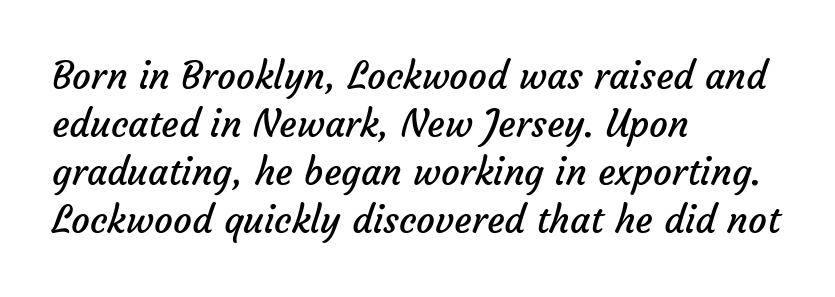
Q: Is the text bold? A: No.
Q: Is the typeface a serif or a sans-serif typeface? A: Sans-serif.
Q: Is the text underlined? A: No.
Q: How is the paragraph aligned? A: Left-aligned.
Q: Is the spacing between letters normal or unusually wide? A: Normal.
Q: Is the spacing between lines tight, normal or loose? A: Normal.
Q: Width (condensed, normal, or wide)? A: Normal.
Q: Stroke contrast? A: Low.
Q: x-height? A: Medium.
Q: Monospaced? A: No.
